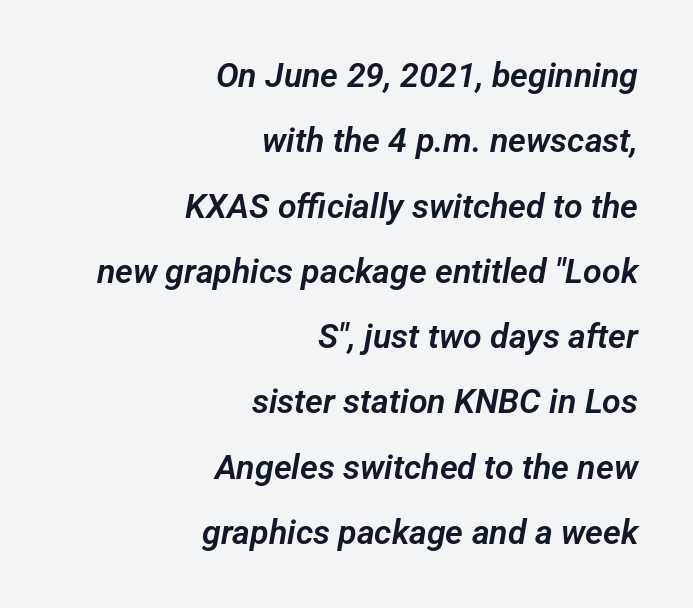
The face used here is proportionally spaced, like ordinary book or web type. The characters display no serif detailing; their extremities are plain. The designer dialed line spacing up above the default. All the whitespace from short lines collects on the left. A bare baseline throughout the passage.
